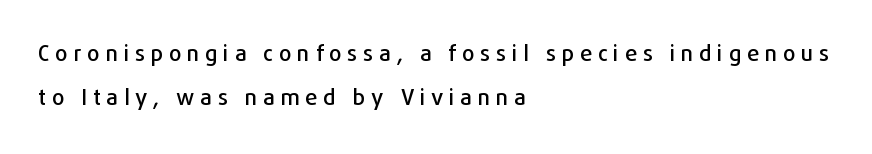
Q: Is the text italic (slanted)? A: No, it is upright.
Q: Is the text underlined? A: No.
Q: How is the paragraph aligned? A: Left-aligned.
Q: Is the spacing between letters normal or unusually wide? A: Unusually wide.
Q: Is the spacing between lines tight, normal or loose? A: Loose.
